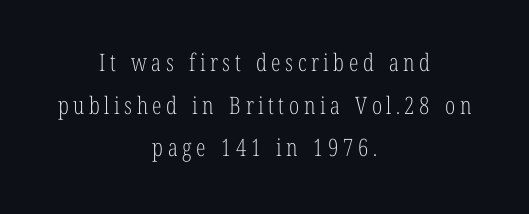
Q: Is the text bold? A: No.
Q: Is the text italic (slanted)? A: No, it is upright.
Q: Is the text underlined? A: No.
Q: How is the paragraph aligned? A: Centered.
